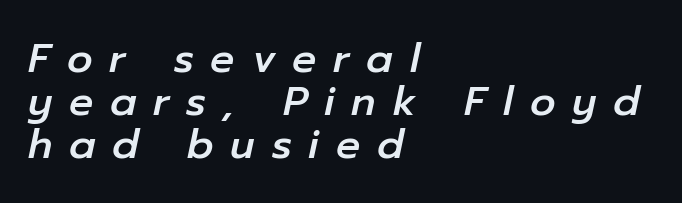
The setting favours the left margin, as ordinary paragraphs usually do. Glance below the letters and you will spot only blank space. Leading: reduced. Loose tracking; the words dissolve into strings of separated letters.
